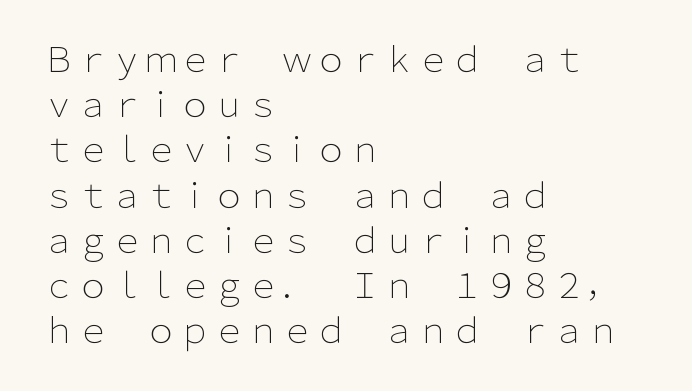
{"serif": "no", "italic": "no", "bold": "no", "weight": "light", "width": "normal", "stroke_contrast": "low", "x_height": "medium", "monospaced": "no", "underline": "no", "align": "left", "line_spacing": "normal", "line_spacing_ratio": 1.33, "letter_spacing": "normal", "letter_spacing_em": 0.0, "glyph_px": 34}
